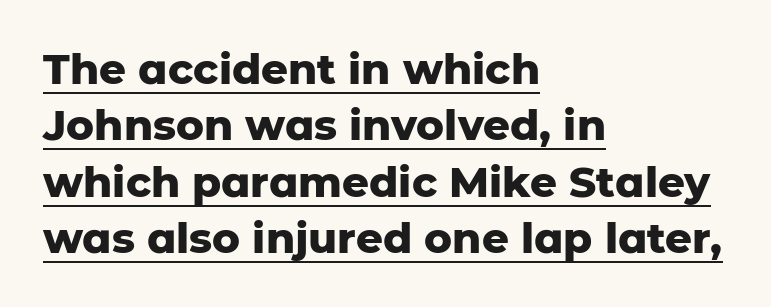
{"serif": "no", "italic": "no", "bold": "yes", "weight": "heavy", "width": "normal", "stroke_contrast": "low", "x_height": "medium", "monospaced": "no", "underline": "yes", "align": "left", "line_spacing": "normal", "line_spacing_ratio": 1.34, "letter_spacing": "normal", "letter_spacing_em": 0.0, "glyph_px": 42}
